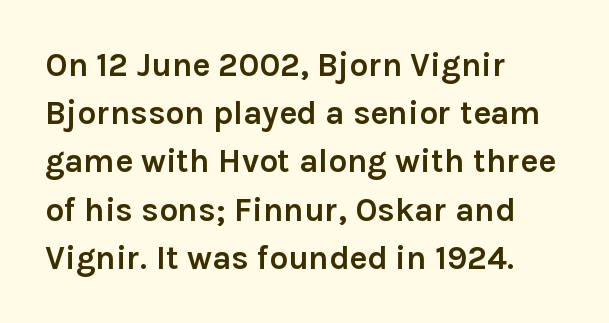
You could not count columns in this text — the font is proportionally spaced. This rendering leaves character spacing at its baseline value. To sum up the face: it is a sans, with no serifs. The passage is arranged the way most books set body copy — flush left.
